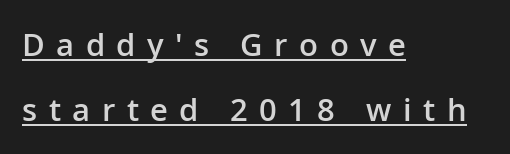
Is there any slant? The stems are plumb. In terms of letterspacing, this is a distinctly airy, spread setting. Is there much room between lines? Yes — plenty of vertical air separates them. Horizontal alignment here is leftward, the default for most running prose. The lettering is marked with a stroke running underneath it. Font category for this specimen: sans-serif.
